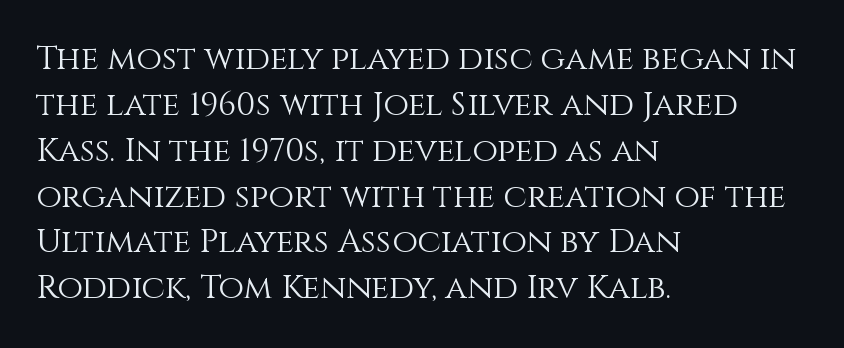
Q: Is the text bold? A: No.
Q: Is the text italic (slanted)? A: No, it is upright.
Q: Is the text underlined? A: No.
Q: How is the paragraph aligned? A: Left-aligned.
Q: Is the spacing between letters normal or unusually wide? A: Normal.
Q: Is the spacing between lines tight, normal or loose? A: Normal.
Q: Width (condensed, normal, or wide)? A: Normal.
Q: Stroke contrast? A: Medium.
Q: x-height? A: Large.
Q: Monospaced? A: No.
